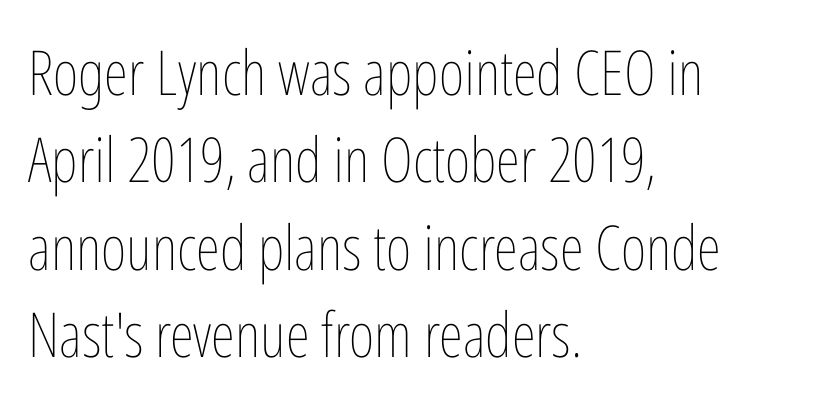
{"italic": "no", "bold": "no", "weight": "thin", "width": "condensed", "stroke_contrast": "low", "x_height": "medium", "monospaced": "no", "underline": "no", "align": "left", "line_spacing": "normal", "line_spacing_ratio": 1.41, "letter_spacing": "normal", "letter_spacing_em": 0.0, "glyph_px": 62}
